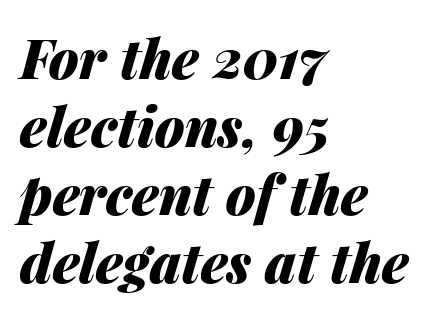
The characters look thick and weighty, a clear bold. One-word summary of the alignment: left. This sample has the flowing, uneven cadence of proportional lettering. Students, observe: this is what conventionally led text looks like.
